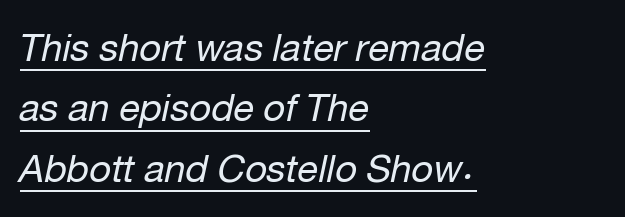
{"italic": "yes", "lean": "right", "slant_degrees": 12, "bold": "no", "weight": "regular", "width": "normal", "stroke_contrast": "low", "x_height": "medium", "monospaced": "no", "underline": "yes", "align": "left", "line_spacing": "normal", "line_spacing_ratio": 1.59, "letter_spacing": "normal", "letter_spacing_em": 0.0, "glyph_px": 38}
